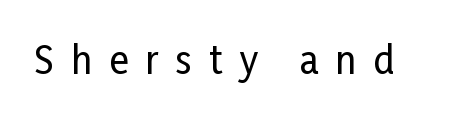
{"serif": "no", "italic": "no", "width": "condensed", "stroke_contrast": "low", "x_height": "medium", "monospaced": "no", "underline": "no", "letter_spacing": "wide", "letter_spacing_em": 0.46, "glyph_px": 37}
